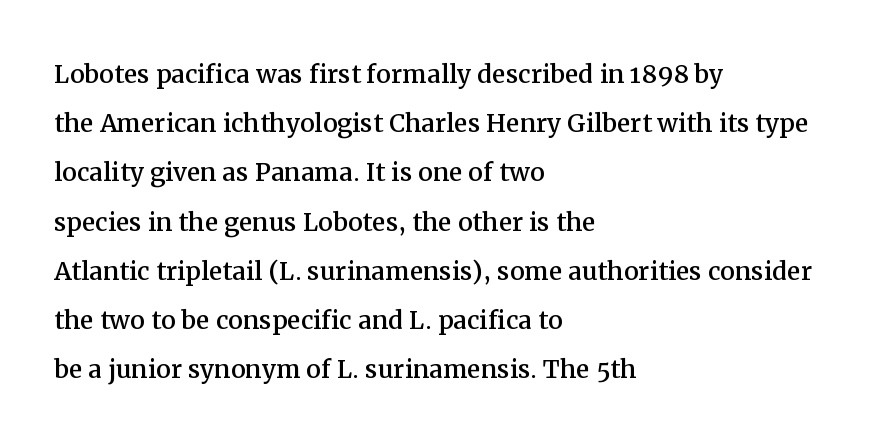
Compared with a centered layout, this one pins lines to the left instead. If you measured baseline to baseline, you'd find a middling distance. Tall strokes in this sample are plumb rather than angled. Nobody touched the tracking dial on this one. The foot of each line stays bare and open. Note the varied advance widths — an 'i' is clearly narrower than an 'm'.
